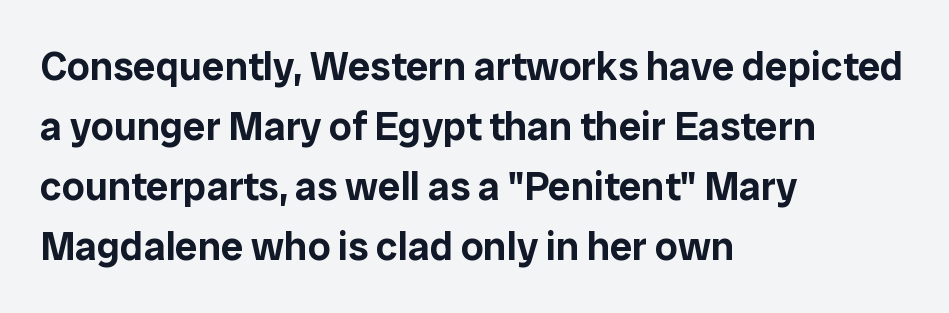
{"serif": "no", "italic": "no", "width": "normal", "stroke_contrast": "low", "x_height": "medium", "monospaced": "no", "underline": "no", "align": "left", "line_spacing": "normal", "line_spacing_ratio": 1.5, "letter_spacing": "normal", "letter_spacing_em": 0.0, "glyph_px": 40}
